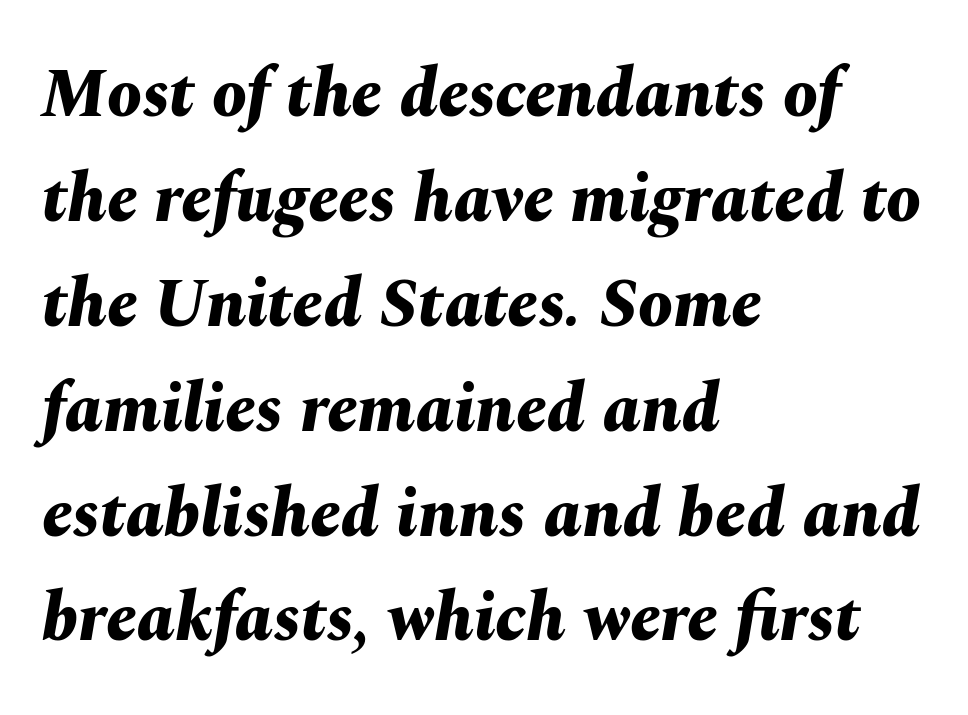
{"italic": "yes", "lean": "right", "slant_degrees": 10, "bold": "yes", "weight": "bold", "width": "normal", "stroke_contrast": "medium", "x_height": "medium", "monospaced": "no", "underline": "no", "align": "left", "line_spacing": "normal", "line_spacing_ratio": 1.52, "letter_spacing": "normal", "letter_spacing_em": 0.0, "glyph_px": 69}
